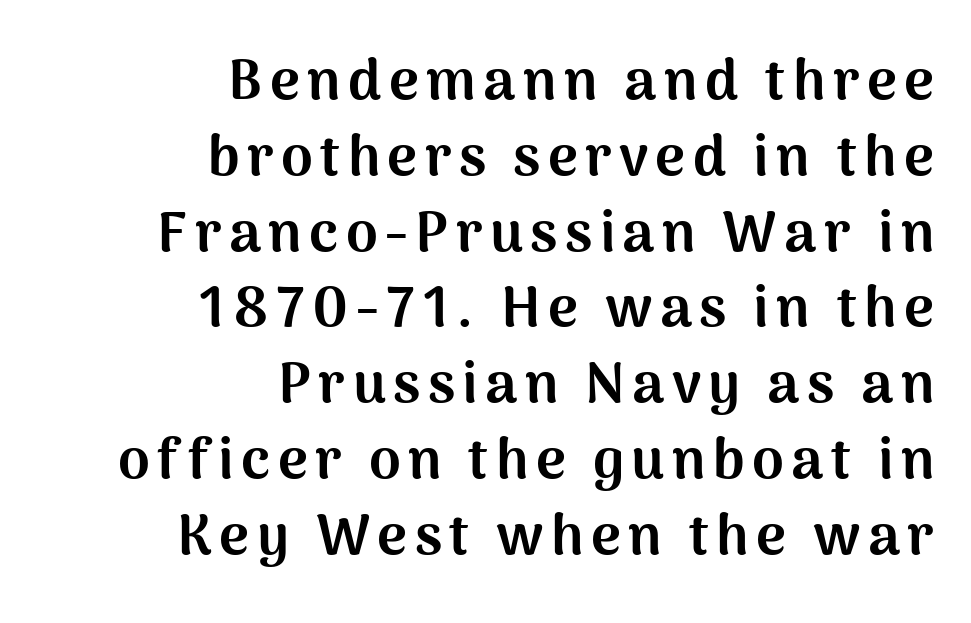
{"serif": "no", "italic": "no", "bold": "yes", "weight": "bold", "width": "normal", "stroke_contrast": "medium", "x_height": "medium", "monospaced": "no", "underline": "no", "align": "right", "line_spacing": "normal", "line_spacing_ratio": 1.33, "glyph_px": 57}
